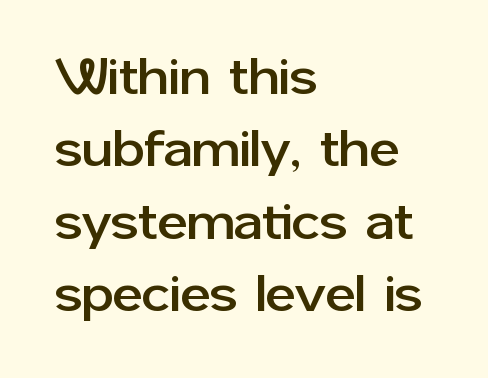
The image shows 51 px sans-serif type, upright; set left-aligned, normal line spacing (1.42x), normal letter spacing, not underlined; low stroke contrast and a medium x-height.
